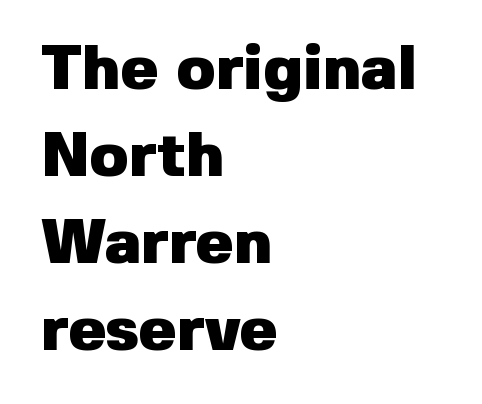
The image shows 63 px heavy sans-serif type, upright; set left-aligned, normal line spacing (1.38x), normal letter spacing, not underlined; low stroke contrast and a medium x-height.
